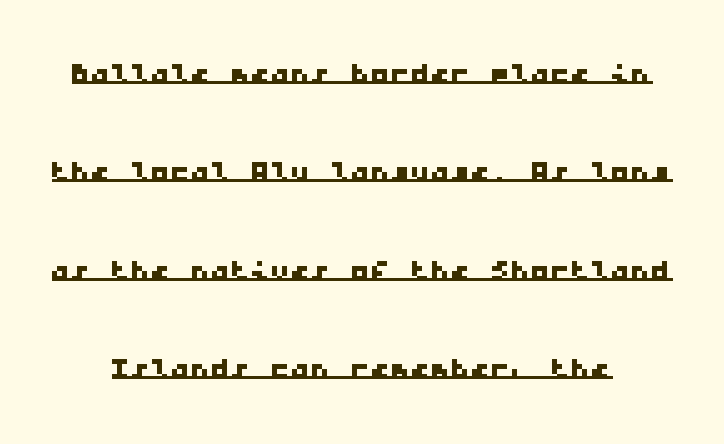
The image shows 40 px wide sans-serif type, monospaced; set loose line spacing (2.46x), normal letter spacing, underlined; low stroke contrast and a medium x-height.
